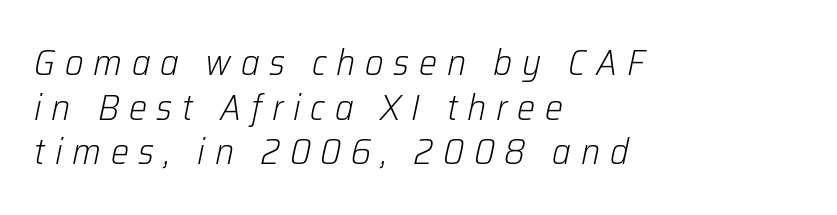
Q: Is the text bold? A: No.
Q: Is the text italic (slanted)? A: Yes, it leans right by about 12 degrees.
Q: Is the text underlined? A: No.
Q: How is the paragraph aligned? A: Left-aligned.
Q: Is the spacing between letters normal or unusually wide? A: Unusually wide.
Q: Width (condensed, normal, or wide)? A: Normal.
Q: Stroke contrast? A: Low.
Q: x-height? A: Medium.
Q: Monospaced? A: No.
